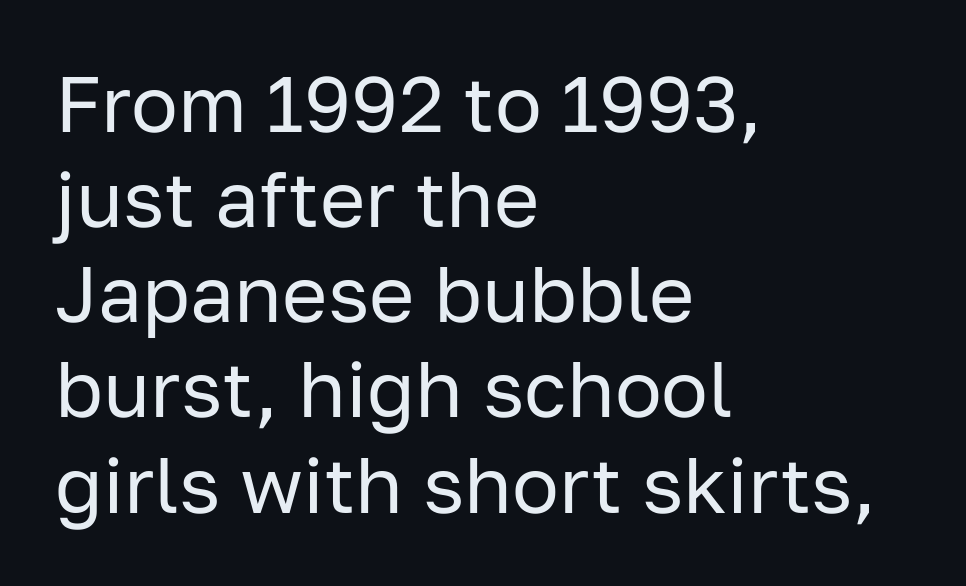
Notice how the passage keeps a crisp vertical edge on the left only. I'd call this a sans setting — the letters go barefoot. Letter spacing: default. The baseline area is clear. The axis of the letterforms is exactly vertical. Spacing verdict: proportional, widths tailored to each character.
